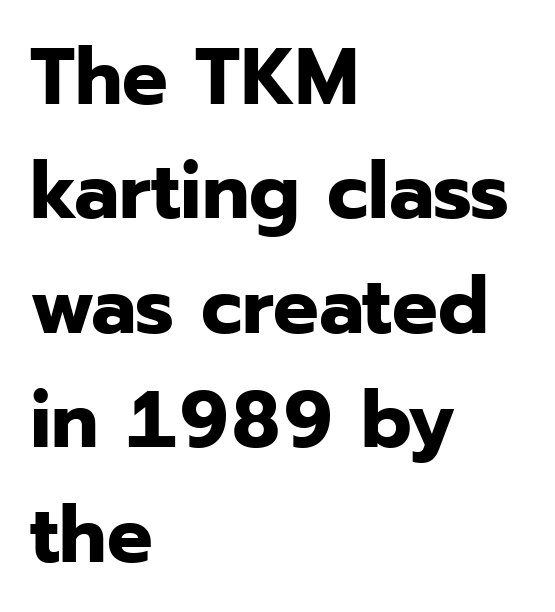
The image shows 80 px bold sans-serif type, upright; set left-aligned, normal line spacing (1.43x), normal letter spacing, not underlined; low stroke contrast and a medium x-height.
